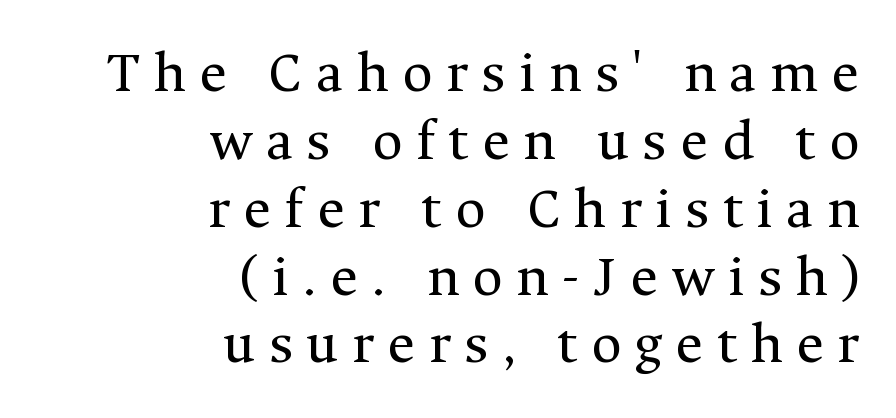
{"serif": "yes", "italic": "no", "bold": "no", "weight": "regular", "width": "normal", "stroke_contrast": "medium", "x_height": "medium", "monospaced": "no", "underline": "no", "align": "right", "line_spacing": "tight", "line_spacing_ratio": 1.15, "letter_spacing": "wide", "letter_spacing_em": 0.23, "glyph_px": 59}
